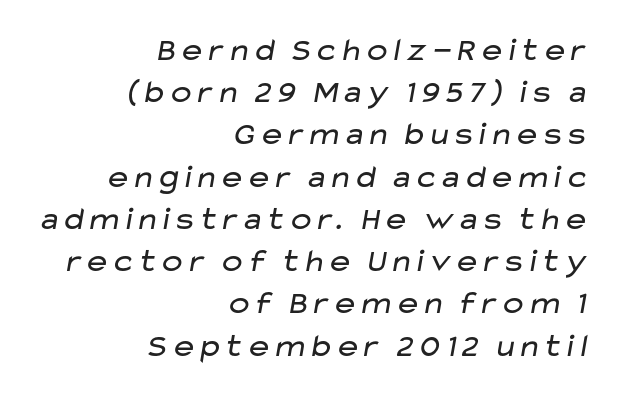
The type is set solid horizontally, with unmodified tracking. Stem width sits at or under what a default text font uses. The strip under each line holds only bare page. Horizontal alignment here is rightward, an uncommon choice for prose. In terms of leading, this rendering sits right in the middle.
